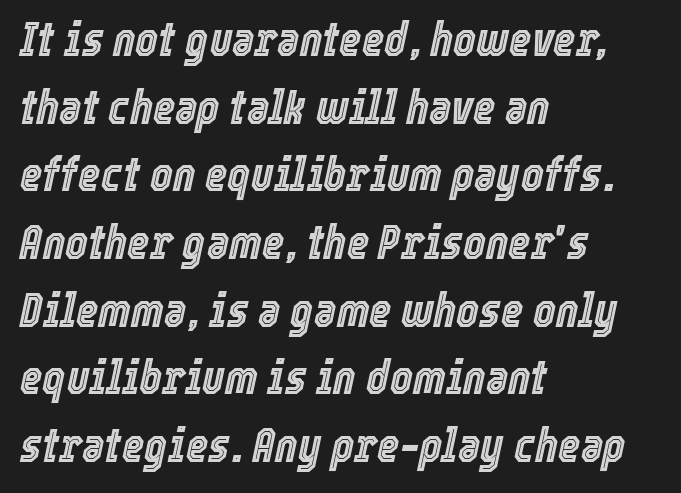
The image shows 48 px condensed type, italic (leaning right); set left-aligned, normal line spacing (1.41x), normal letter spacing, not underlined; a medium x-height.
